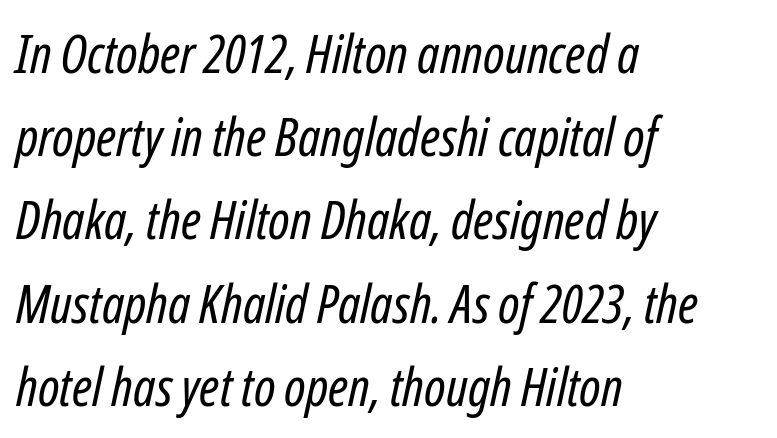
{"italic": "yes", "lean": "right", "slant_degrees": 12, "bold": "no", "weight": "regular", "width": "condensed", "stroke_contrast": "low", "x_height": "medium", "monospaced": "no", "underline": "no", "align": "left", "line_spacing": "normal", "line_spacing_ratio": 1.57, "letter_spacing": "normal", "letter_spacing_em": 0.0, "glyph_px": 53}
